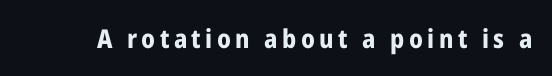
{"italic": "no", "bold": "yes", "underline": "no", "glyph_px": 26}
